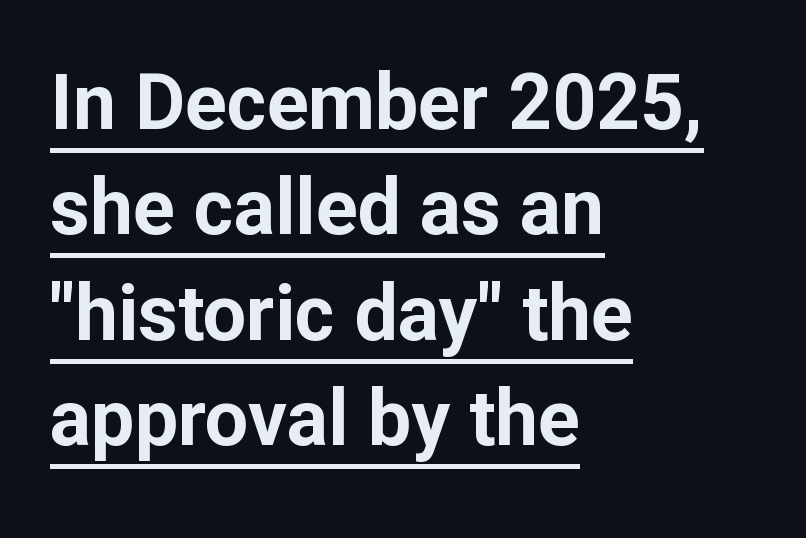
The rendering uses natural spacing where letterforms have individual widths. The lettering holds an erect, upright posture throughout. Type style note: lacks serifs. These lines carry a lot of weight — the face is fully bold. Honestly, the letter spacing is just normal — you wouldn't notice it. Leading matches the norm, producing a regular column.
